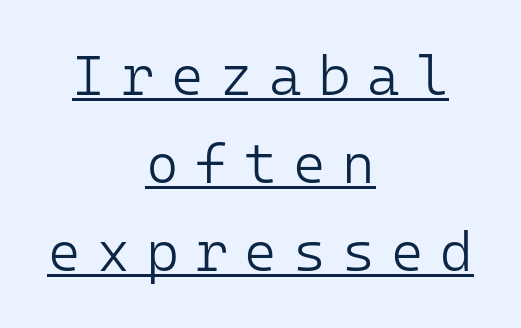
Classification — sans serif. The tracking jumps out immediately: characters are airy and widely separated. Alignment: centered. Regarding leading, the lines here are spaced in the standard way. Underlined type. This is not heavy type; no bold has been used.
